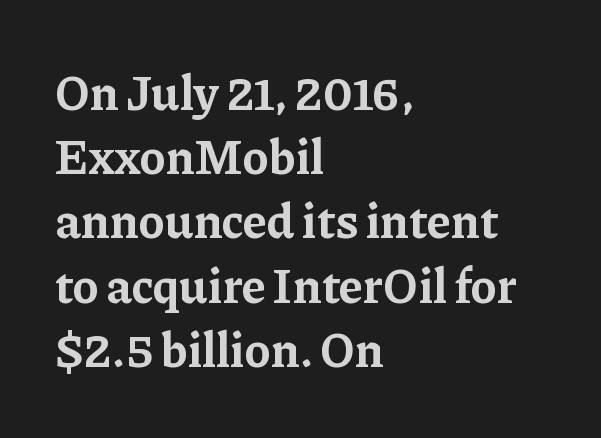
{"serif": "yes", "italic": "no", "bold": "yes", "weight": "bold", "width": "normal", "stroke_contrast": "low", "x_height": "medium", "monospaced": "no", "underline": "no", "align": "left", "line_spacing": "normal", "line_spacing_ratio": 1.31, "letter_spacing": "normal", "letter_spacing_em": 0.0, "glyph_px": 49}
